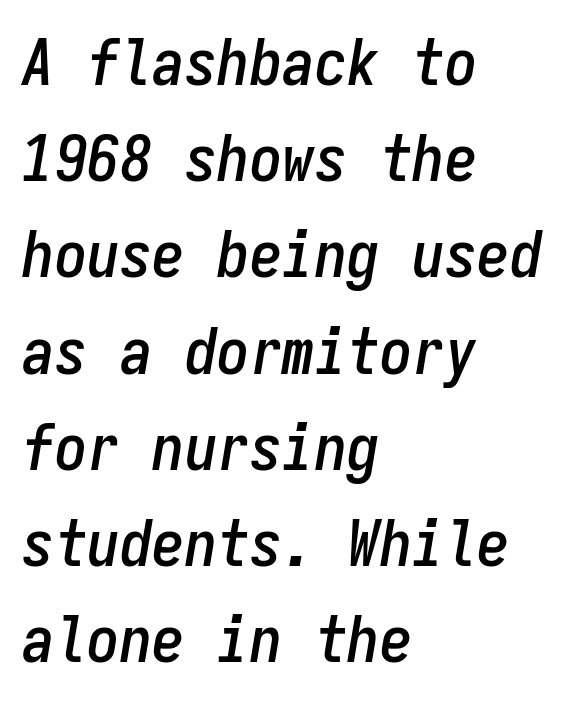
{"italic": "yes", "lean": "right", "slant_degrees": 9, "width": "condensed", "stroke_contrast": "low", "x_height": "medium", "monospaced": "yes", "underline": "no", "align": "left", "line_spacing": "normal", "line_spacing_ratio": 1.48, "letter_spacing": "normal", "letter_spacing_em": 0.0, "glyph_px": 65}
